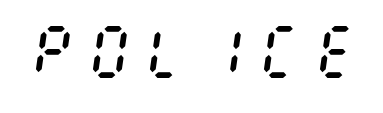
Q: Is the text bold? A: No.
Q: Is the text italic (slanted)? A: Yes, it leans right by about 8 degrees.
Q: Is the text underlined? A: No.
Q: Width (condensed, normal, or wide)? A: Condensed.
Q: Stroke contrast? A: Medium.
Q: x-height? A: Large.
